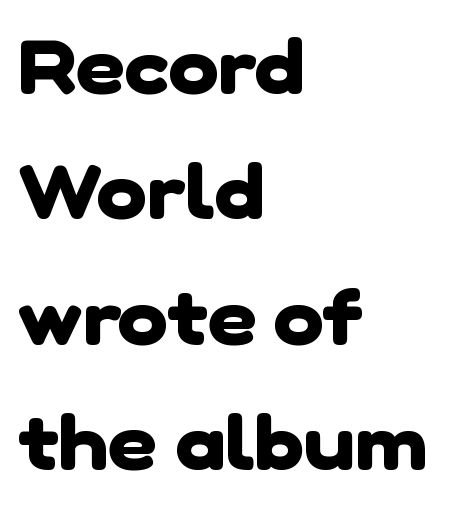
The strokes are fattened all the way to bold. What stands out about the letter spacing? Nothing — it is the standard amount. Look at the bottom of the vertical strokes: they stop flat, with no serifs. The lines sit at an ordinary, default distance from one another. The text block is weighted toward the left margin, trailing off unevenly rightward.
